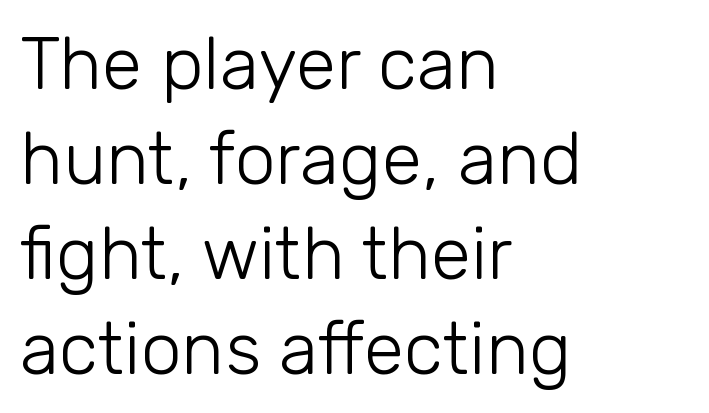
Q: Is the text bold? A: No.
Q: Is the text italic (slanted)? A: No, it is upright.
Q: Is the typeface a serif or a sans-serif typeface? A: Sans-serif.
Q: Is the text underlined? A: No.
Q: How is the paragraph aligned? A: Left-aligned.
Q: Is the spacing between letters normal or unusually wide? A: Normal.
Q: Is the spacing between lines tight, normal or loose? A: Normal.
Q: Width (condensed, normal, or wide)? A: Normal.
Q: Stroke contrast? A: Low.
Q: x-height? A: Medium.
Q: Monospaced? A: No.
